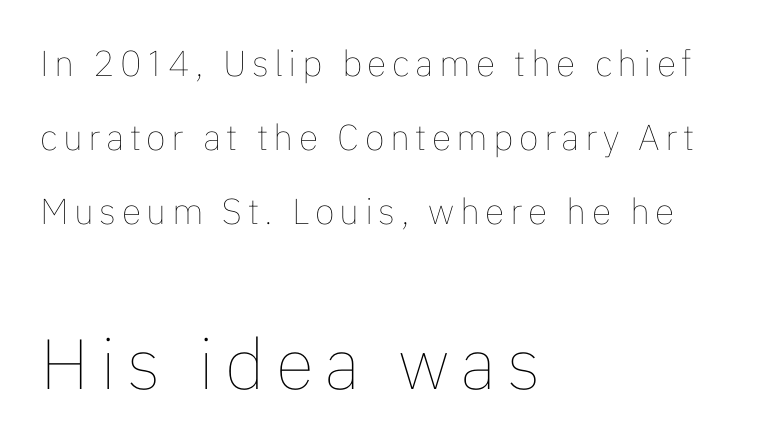
The string is rendered with underlining switched off. Stem width sits at or under what a default text font uses. Compared with a centered layout, this one pins lines to the left instead. Here the second block reads like a headline and the first like body copy. The passage shown is typed in a proportional face where columns would drift.
